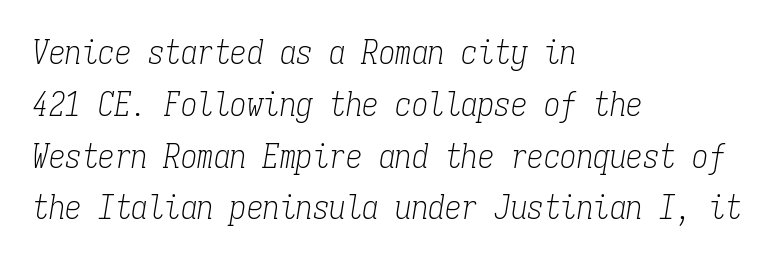
Q: Is the text bold? A: No.
Q: Is the text italic (slanted)? A: Yes, it leans right by about 9 degrees.
Q: Is the typeface a serif or a sans-serif typeface? A: Serif.
Q: Is the text underlined? A: No.
Q: How is the paragraph aligned? A: Left-aligned.
Q: Is the spacing between letters normal or unusually wide? A: Normal.
Q: Is the spacing between lines tight, normal or loose? A: Normal.
Q: Width (condensed, normal, or wide)? A: Condensed.
Q: Stroke contrast? A: Low.
Q: x-height? A: Medium.
Q: Monospaced? A: Yes.
